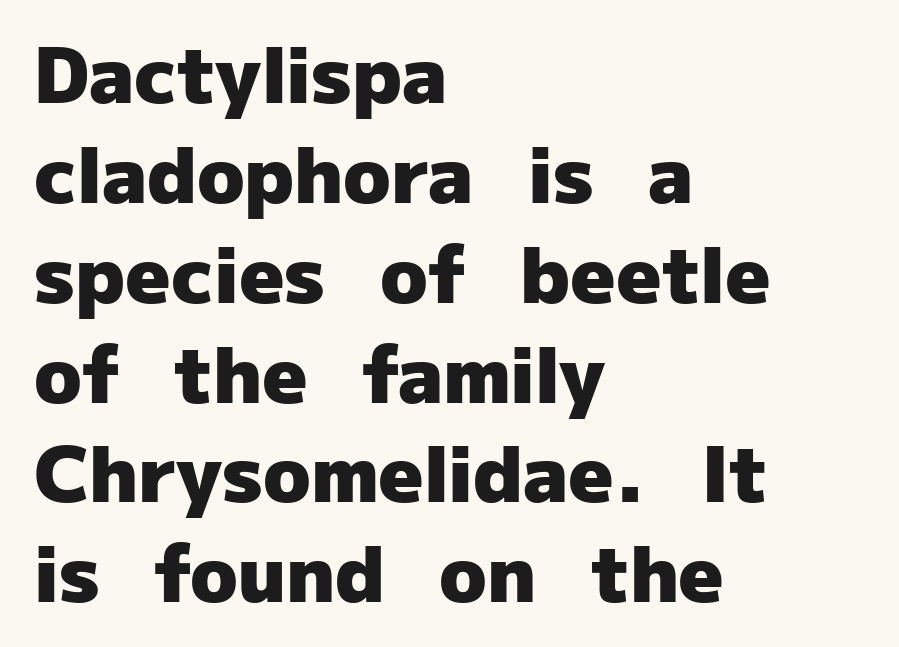
Q: Is the text bold? A: Yes.
Q: Is the text italic (slanted)? A: No, it is upright.
Q: Is the typeface a serif or a sans-serif typeface? A: Sans-serif.
Q: Is the text underlined? A: No.
Q: How is the paragraph aligned? A: Left-aligned.
Q: Is the spacing between letters normal or unusually wide? A: Normal.
Q: Is the spacing between lines tight, normal or loose? A: Normal.
Q: Width (condensed, normal, or wide)? A: Normal.
Q: Stroke contrast? A: Low.
Q: x-height? A: Medium.
Q: Monospaced? A: No.
